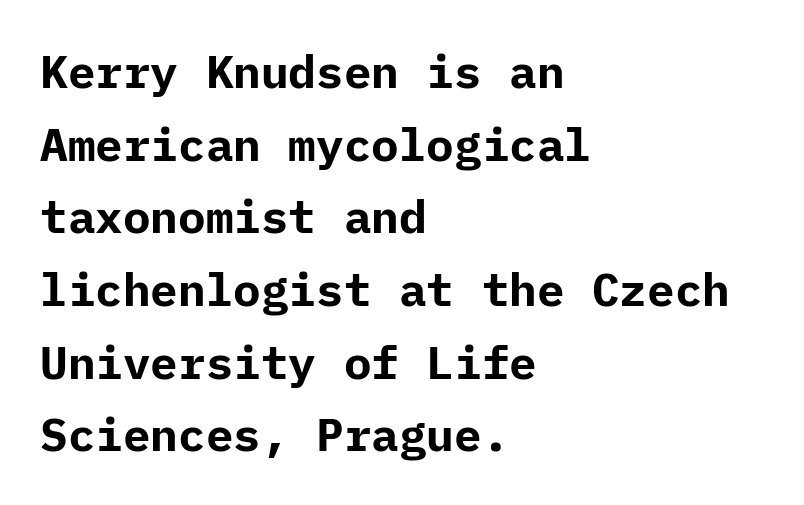
Is this a sans? Yes — the strokes have no serifs. Spacing between characters is what you'd get straight out of the box. The gap between lines stays unmarked. Compared with a centered layout, this one pins lines to the left instead. In terms of posture, this sample is upright.
